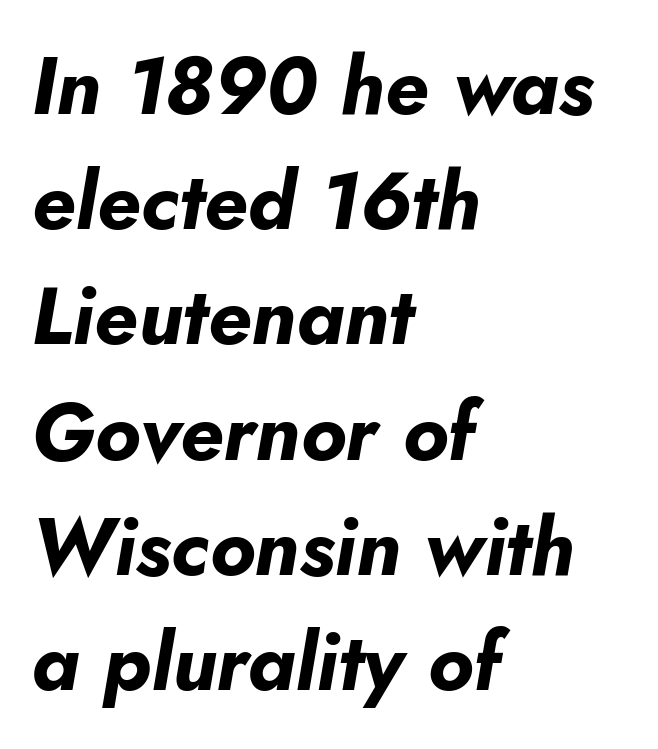
The image shows 80 px bold type, italic (leaning right); set left-aligned, normal line spacing (1.44x), normal letter spacing, not underlined; low stroke contrast and a small x-height.
